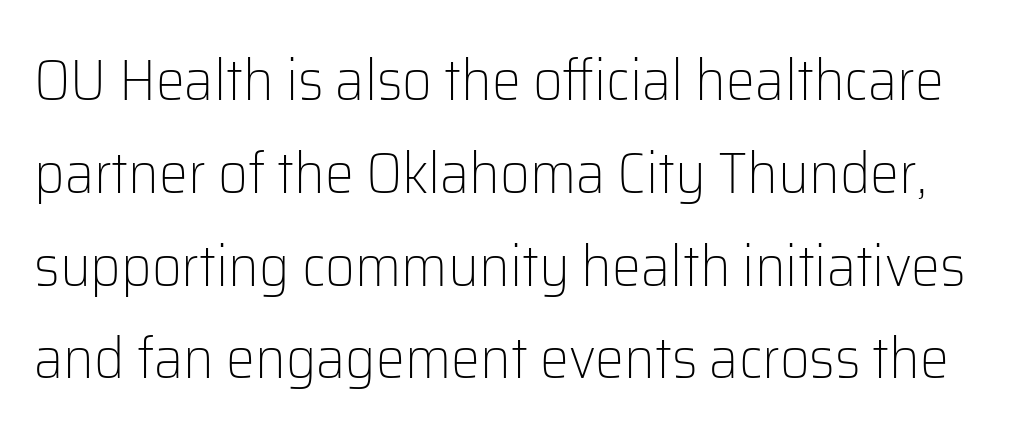
The image shows 58 px light sans-serif type, upright; set normal line spacing (1.6x), normal letter spacing, not underlined; low stroke contrast and a medium x-height.
